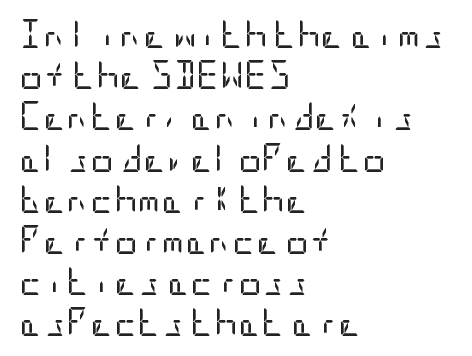
{"serif": "no", "italic": "no", "bold": "no", "weight": "regular", "width": "condensed", "stroke_contrast": "low", "x_height": "large", "underline": "no", "align": "left", "line_spacing": "normal", "line_spacing_ratio": 1.42, "letter_spacing": "normal", "letter_spacing_em": 0.0, "glyph_px": 29}
